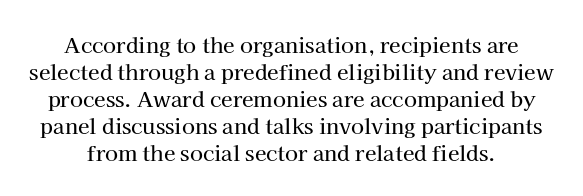
The image shows 21 px text type, upright; set normal line spacing (1.28x), normal letter spacing, not underlined.
